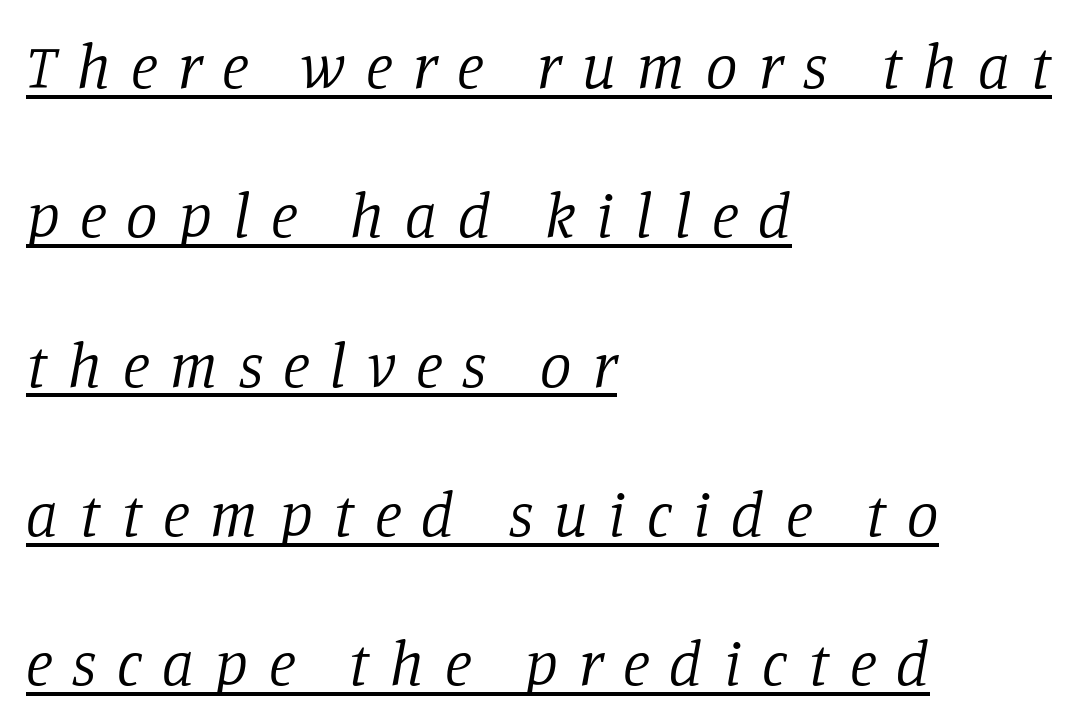
Q: Is the text bold? A: No.
Q: Is the text italic (slanted)? A: Yes, it leans right by about 11 degrees.
Q: Is the typeface a serif or a sans-serif typeface? A: Serif.
Q: Is the text underlined? A: Yes.
Q: How is the paragraph aligned? A: Left-aligned.
Q: Is the spacing between letters normal or unusually wide? A: Unusually wide.
Q: Is the spacing between lines tight, normal or loose? A: Loose.
Q: Width (condensed, normal, or wide)? A: Normal.
Q: Stroke contrast? A: Low.
Q: x-height? A: Large.
Q: Monospaced? A: No.
